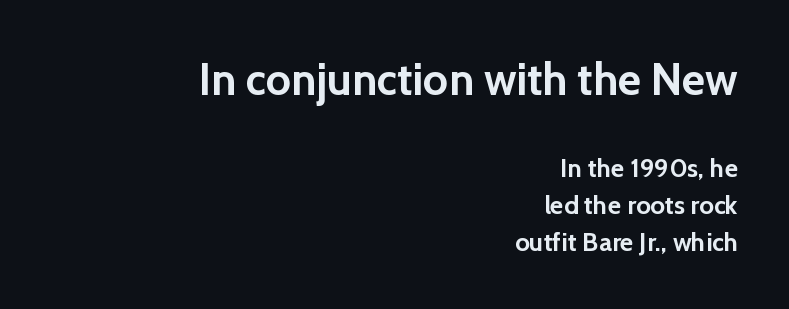
{"serif": "no", "italic": "no", "bold": "yes", "weight": "semibold", "width": "normal", "x_height": "medium", "monospaced": "no", "underline": "no", "align": "right", "line_spacing": "normal", "line_spacing_ratio": 1.42, "letter_spacing": "normal", "letter_spacing_em": 0.0, "larger_block": "first", "size_ratio": 1.73, "glyph_px": 45}
